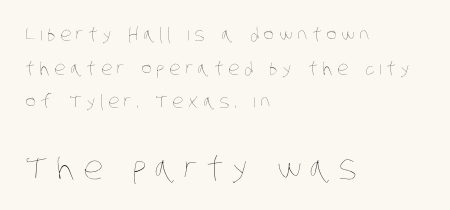
The face used here is proportionally spaced, like ordinary book or web type. Block two is the big one; block one sits smaller above it. The letterforms sit at book weight or below. These lines are set flush left with a ragged right edge.
